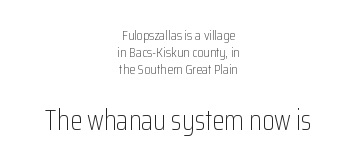
{"serif": "no", "italic": "no", "bold": "no", "weight": "light", "width": "condensed", "stroke_contrast": "low", "x_height": "medium", "monospaced": "no", "underline": "no", "align": "center", "line_spacing_ratio": 1.23, "letter_spacing": "normal", "letter_spacing_em": 0.0, "larger_block": "second", "size_ratio": 2.0, "glyph_px": 28}
